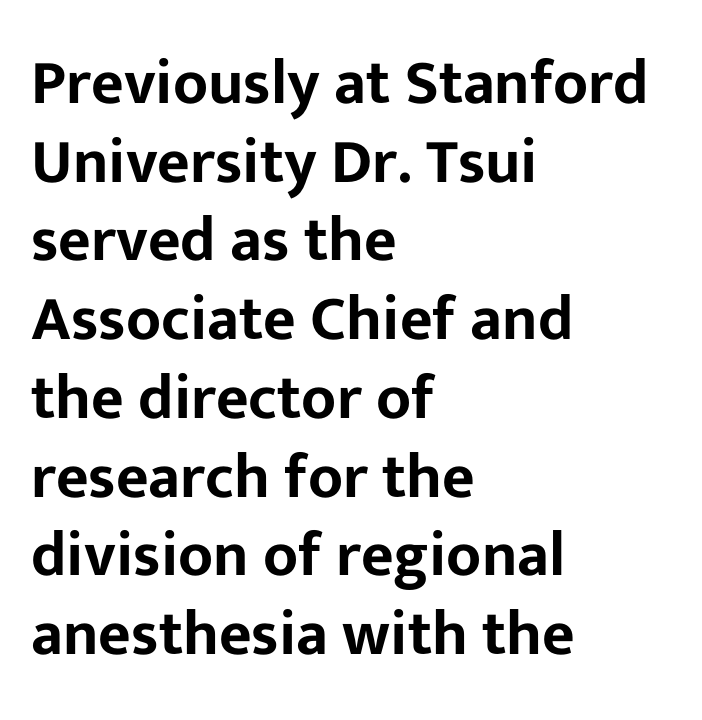
Q: Is the text italic (slanted)? A: No, it is upright.
Q: Is the typeface a serif or a sans-serif typeface? A: Sans-serif.
Q: Is the text underlined? A: No.
Q: How is the paragraph aligned? A: Left-aligned.
Q: Is the spacing between letters normal or unusually wide? A: Normal.
Q: Is the spacing between lines tight, normal or loose? A: Normal.
Q: Width (condensed, normal, or wide)? A: Normal.
Q: Stroke contrast? A: Low.
Q: x-height? A: Medium.
Q: Monospaced? A: No.
